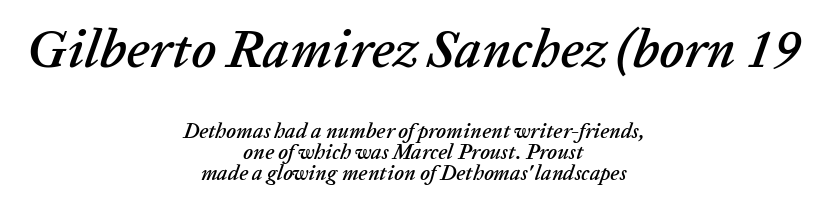
Q: Is the text italic (slanted)? A: Yes, it leans right by about 20 degrees.
Q: Is the text underlined? A: No.
Q: How is the paragraph aligned? A: Centered.
Q: Is the spacing between letters normal or unusually wide? A: Normal.
Q: Is the spacing between lines tight, normal or loose? A: Tight.
Q: Which block of text is set in a larger size, the first (top) or the second (bottom)? A: The first (top) one.
Q: Width (condensed, normal, or wide)? A: Normal.
Q: Stroke contrast? A: Low.
Q: x-height? A: Medium.
Q: Monospaced? A: No.
